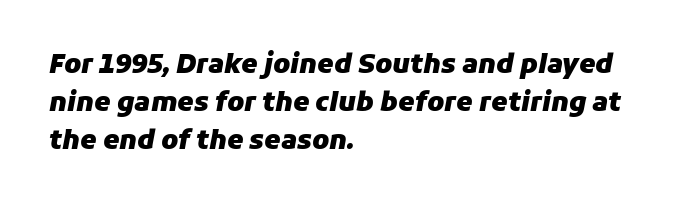
The image shows 26 px bold type, italic (leaning right); set left-aligned, normal line spacing (1.46x), normal letter spacing, not underlined.
